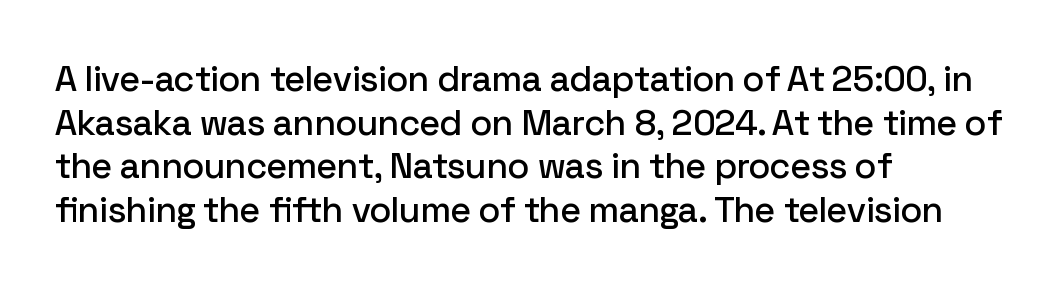
The image shows 36 px sans-serif type, upright; set left-aligned, line spacing 1.21x, normal letter spacing, not underlined; low stroke contrast and a medium x-height.
